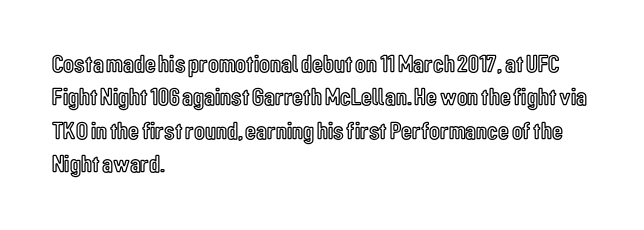
The image shows 25 px text type, upright; set left-aligned, normal line spacing (1.34x), normal letter spacing, not underlined.
